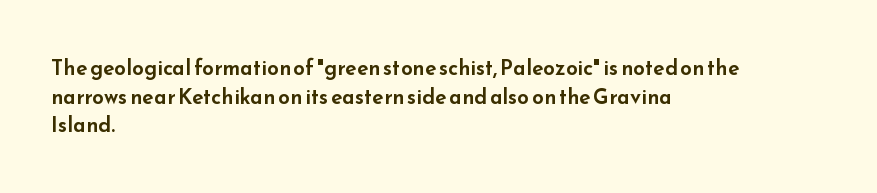
The rendering keeps characters at their native spacing. Does the lettering tilt? It doesn't — this is upright. Descender tails drop into unmarked territory. The lines sit at an ordinary, default distance from one another. One-word summary of the alignment: left.
